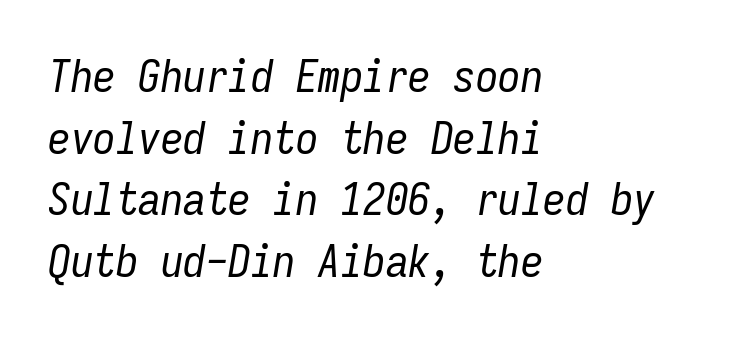
The image shows 45 px regular-weight, condensed type, italic (leaning right), monospaced; set left-aligned, normal line spacing (1.37x), normal letter spacing, not underlined; low stroke contrast and a medium x-height.
